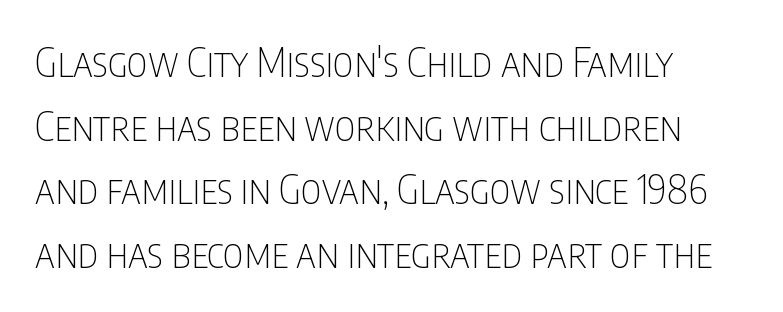
{"serif": "no", "italic": "no", "bold": "no", "weight": "thin", "width": "condensed", "stroke_contrast": "low", "x_height": "large", "monospaced": "no", "underline": "no", "align": "left", "line_spacing": "normal", "line_spacing_ratio": 1.59, "letter_spacing": "normal", "letter_spacing_em": 0.0, "glyph_px": 40}
